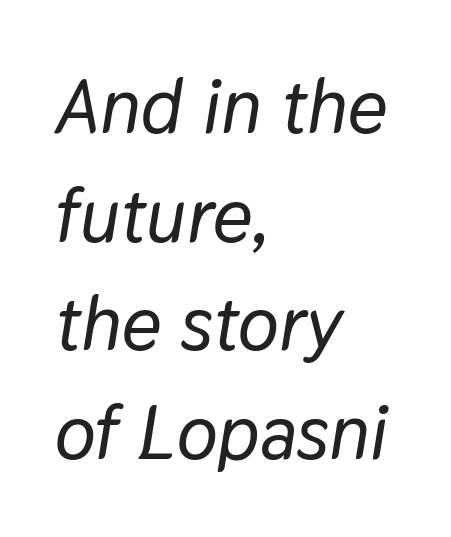
A typesetter would mark this as italic. Anything drawn beneath the words? Only blank space. No extra tracking has been applied to these lines. This sample has the flowing, uneven cadence of proportional lettering.
